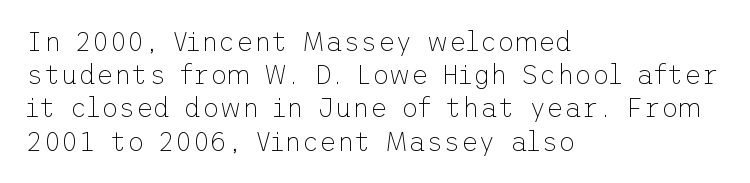
{"italic": "no", "bold": "no", "underline": "no", "align": "left", "line_spacing_ratio": 1.23, "letter_spacing": "normal", "letter_spacing_em": 0.0, "glyph_px": 27}
